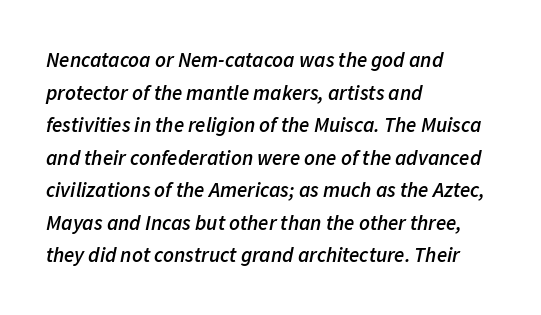
{"italic": "yes", "lean": "right", "slant_degrees": 11, "bold": "semi", "underline": "no", "align": "left", "line_spacing": "normal", "line_spacing_ratio": 1.55, "letter_spacing": "normal", "letter_spacing_em": 0.0, "glyph_px": 21}
